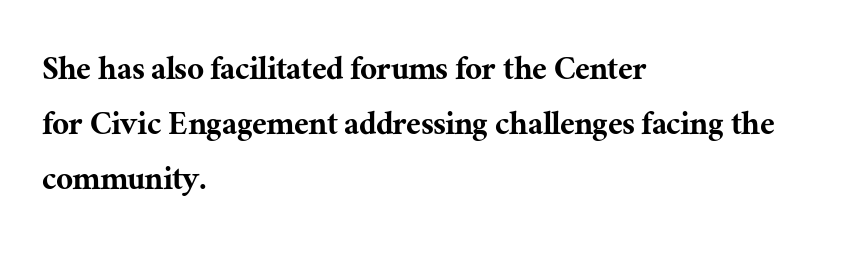
The image shows 37 px serif type, upright; set left-aligned, normal line spacing (1.49x), normal letter spacing, not underlined; medium stroke contrast and a medium x-height.
